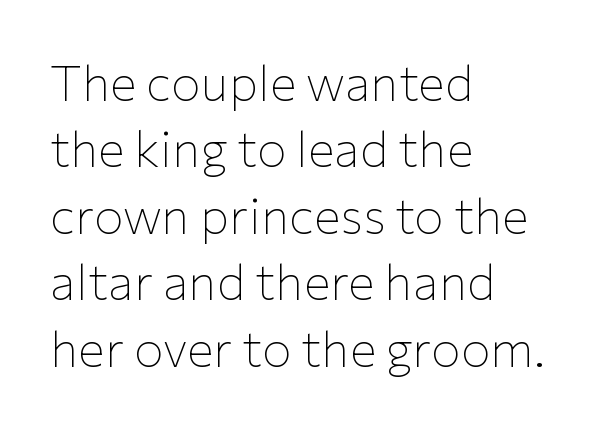
Q: Is the text bold? A: No.
Q: Is the text italic (slanted)? A: No, it is upright.
Q: Is the typeface a serif or a sans-serif typeface? A: Sans-serif.
Q: Is the text underlined? A: No.
Q: How is the paragraph aligned? A: Left-aligned.
Q: Is the spacing between letters normal or unusually wide? A: Normal.
Q: Is the spacing between lines tight, normal or loose? A: Normal.
Q: Width (condensed, normal, or wide)? A: Normal.
Q: Stroke contrast? A: Low.
Q: x-height? A: Medium.
Q: Monospaced? A: No.
